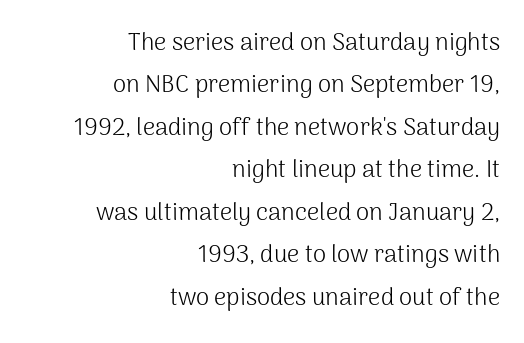
The image shows 24 px text type, upright; set right-aligned, line spacing 1.77x, normal letter spacing, not underlined.
